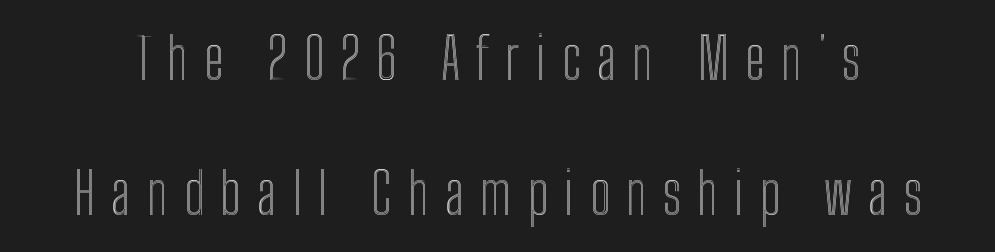
Think of a printed novel: that variable character pitch is what you see here. Unlike italic type, these characters show no tilt at all. Descenders are the only things crossing below the line. Observe the wide spacing: letters keep a clear distance from each other.
